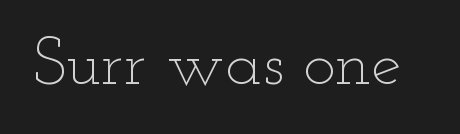
Q: Is the text bold? A: No.
Q: Is the text italic (slanted)? A: No, it is upright.
Q: Is the text underlined? A: No.
Q: Is the spacing between letters normal or unusually wide? A: Normal.
Q: Width (condensed, normal, or wide)? A: Wide.
Q: Stroke contrast? A: Low.
Q: x-height? A: Small.
Q: Monospaced? A: No.
